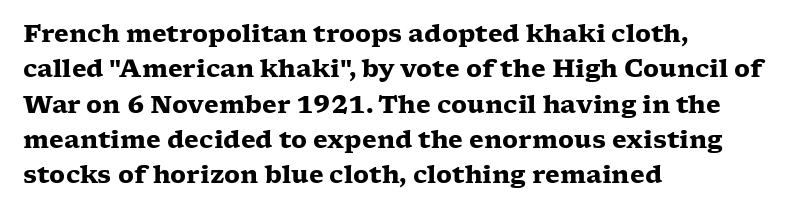
{"italic": "no", "bold": "yes", "underline": "no", "align": "left", "line_spacing": "normal", "line_spacing_ratio": 1.47, "letter_spacing": "normal", "letter_spacing_em": 0.0, "glyph_px": 24}
